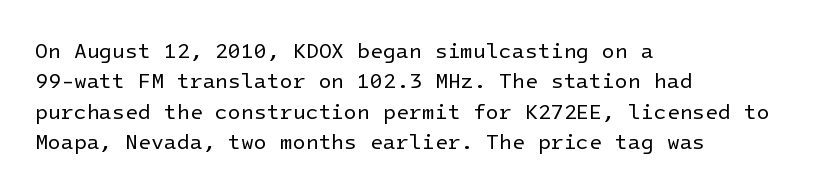
Letter spacing: default. Ink coverage per letter is moderate at most. The rag falls on the right side of this text block. Descenders are the only things crossing below the line. This block has exactly the height ordinary leading produces. This is the regular roman posture of the typeface.
